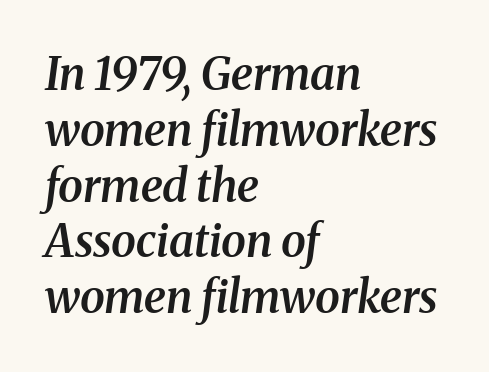
These lines carry some extra weight — a demibold, not a full bold. The typography opts for an oblique posture over an upright one. Words float on clear page, feet unadorned. Note the varied advance widths — an 'i' is clearly narrower than an 'm'. Does the type have serifs? Yes, each stem ends in a small foot.
